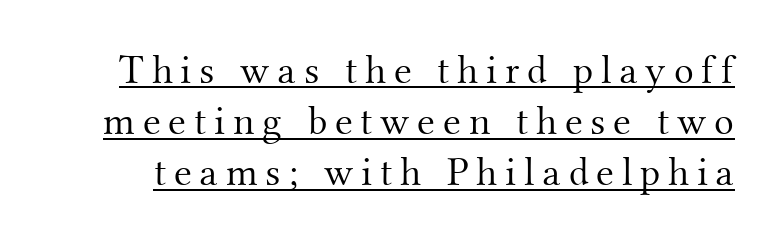
The image shows 41 px light serif type, upright; set normal line spacing (1.25x), underlined; medium stroke contrast and a small x-height.
